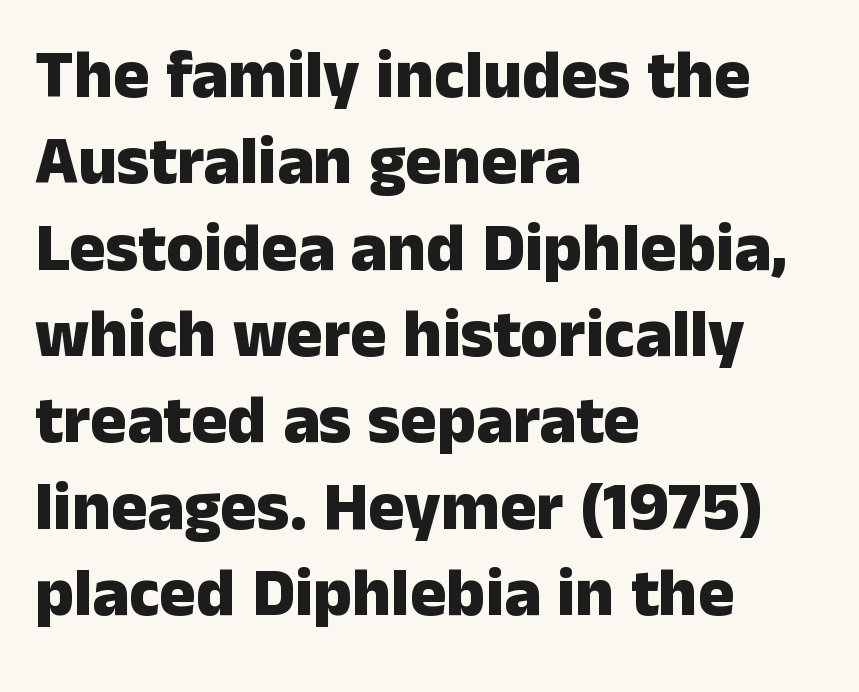
Q: Is the text bold? A: Yes.
Q: Is the text italic (slanted)? A: No, it is upright.
Q: Is the typeface a serif or a sans-serif typeface? A: Sans-serif.
Q: Is the text underlined? A: No.
Q: How is the paragraph aligned? A: Left-aligned.
Q: Is the spacing between letters normal or unusually wide? A: Normal.
Q: Is the spacing between lines tight, normal or loose? A: Normal.
Q: Width (condensed, normal, or wide)? A: Normal.
Q: Stroke contrast? A: Low.
Q: x-height? A: Medium.
Q: Monospaced? A: No.
